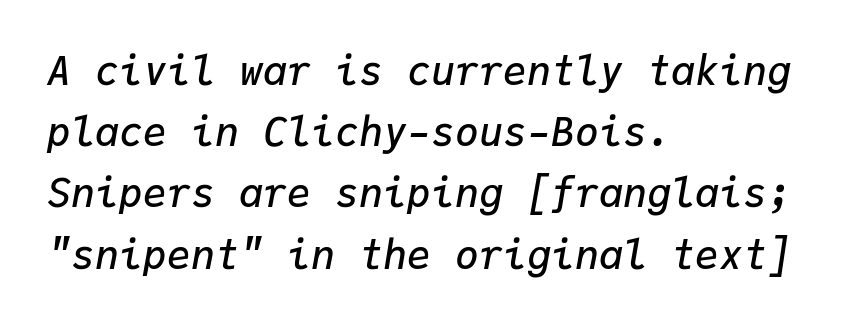
The text carries the slant typical of an italic or oblique font. The rag falls on the right side of this text block. How would I describe the line gaps? Plain and ordinary. The glyphs have the mass of a demibold cut, below bold. Any mark beneath the type? The region is blank.
